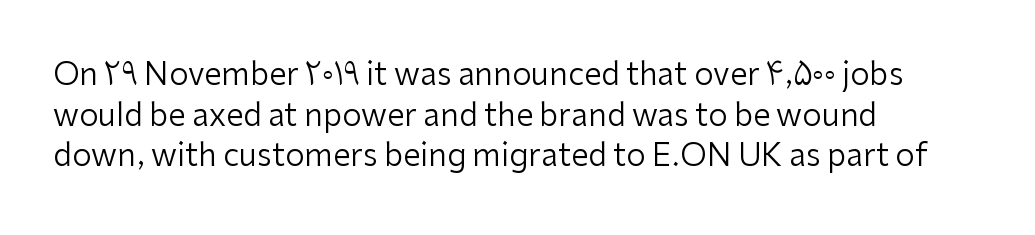
Q: Is the text bold? A: No.
Q: Is the text italic (slanted)? A: No, it is upright.
Q: Is the typeface a serif or a sans-serif typeface? A: Sans-serif.
Q: Is the text underlined? A: No.
Q: How is the paragraph aligned? A: Left-aligned.
Q: Is the spacing between letters normal or unusually wide? A: Normal.
Q: Is the spacing between lines tight, normal or loose? A: Normal.
Q: Width (condensed, normal, or wide)? A: Normal.
Q: Stroke contrast? A: Low.
Q: x-height? A: Medium.
Q: Monospaced? A: No.
